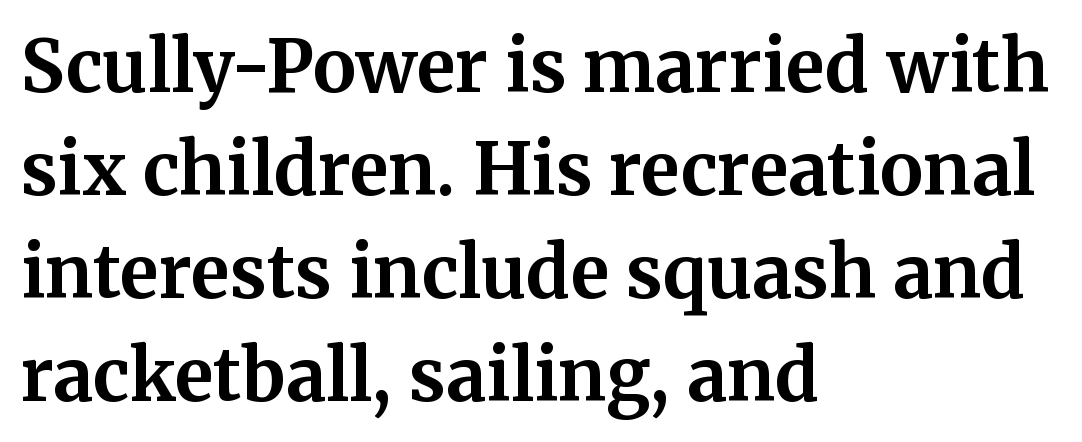
Compared with a centered layout, this one pins lines to the left instead. If you measured baseline to baseline, you'd find a middling distance. You could not count columns in this text — the font is proportionally spaced. Students, this is bold: see how much ink each stroke carries. Underline: absent. Serif or sans? Serif — the stroke terminals have little feet.
